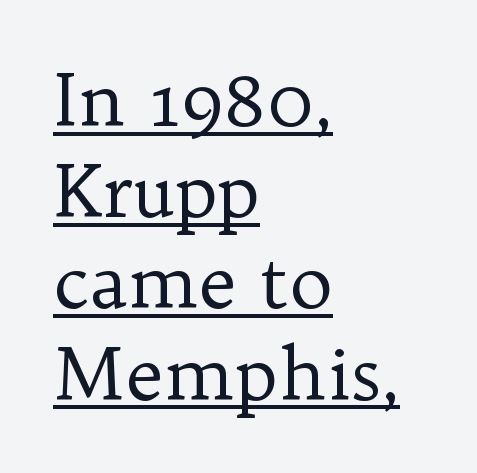
Q: Is the text bold? A: No.
Q: Is the text italic (slanted)? A: No, it is upright.
Q: Is the typeface a serif or a sans-serif typeface? A: Serif.
Q: Is the text underlined? A: Yes.
Q: How is the paragraph aligned? A: Left-aligned.
Q: Is the spacing between letters normal or unusually wide? A: Normal.
Q: Is the spacing between lines tight, normal or loose? A: Normal.
Q: Width (condensed, normal, or wide)? A: Normal.
Q: Stroke contrast? A: Low.
Q: x-height? A: Medium.
Q: Monospaced? A: No.
